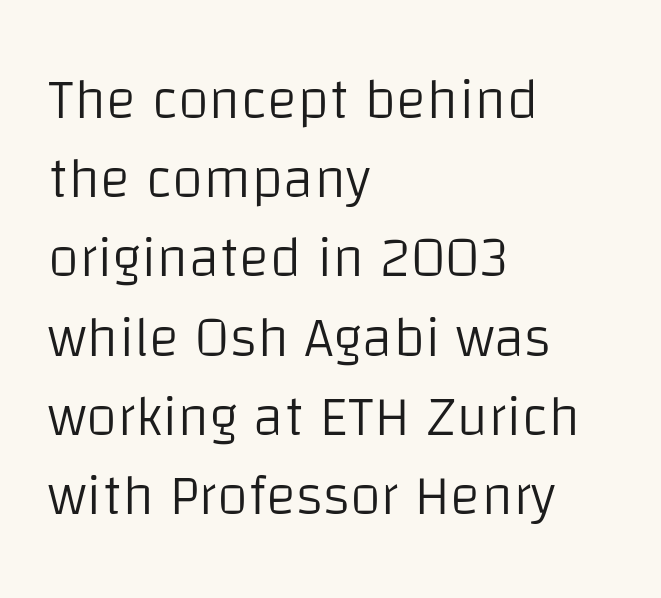
The image shows 57 px light sans-serif type, upright; set left-aligned, normal line spacing (1.39x), normal letter spacing, not underlined; low stroke contrast and a large x-height.
